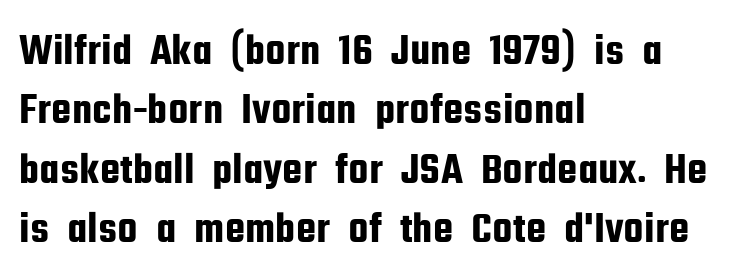
The image shows 45 px condensed sans-serif type, upright; set left-aligned, normal line spacing (1.32x), normal letter spacing, not underlined; low stroke contrast and a medium x-height.
